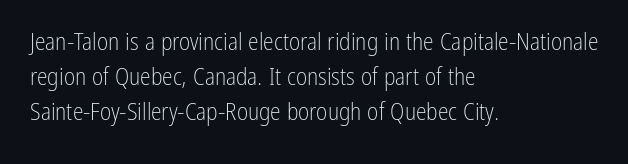
{"italic": "no", "bold": "no", "underline": "no", "align": "left", "line_spacing": "normal", "line_spacing_ratio": 1.46, "letter_spacing": "normal", "letter_spacing_em": 0.0, "glyph_px": 24}
